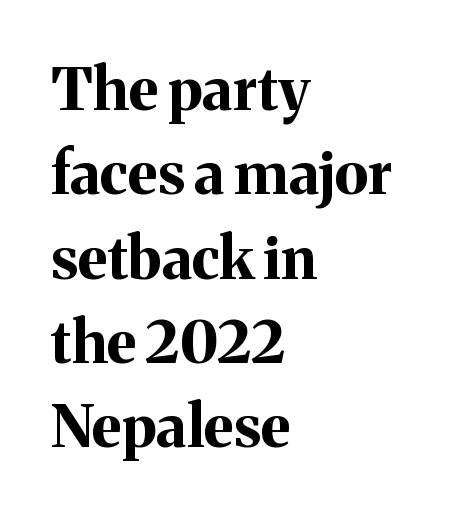
The passage shown is typeset with a serif family. Compared with a centered layout, this one pins lines to the left instead. A typesetter would call this zero additional tracking. Quick note: not italic, upright. Think of a printed novel: that variable character pitch is what you see here.
